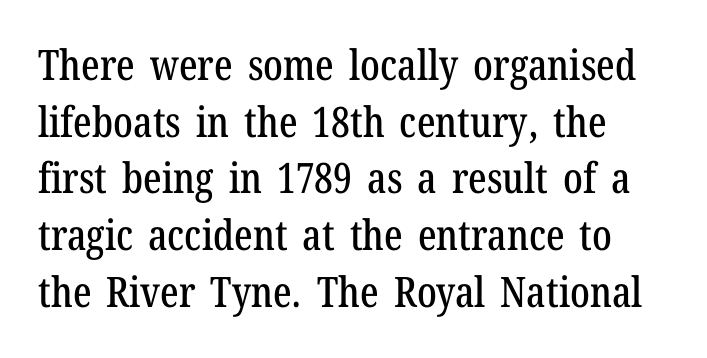
Type style note: has serifs. Varying glyph widths throughout — classic text-font behaviour. Is there any slant? The stems are plumb. Words appear dense and cohesive because spacing is normal. The zone under the glyphs is completely vacant. Notice how descenders clear the ascenders below comfortably — that's standard leading.
